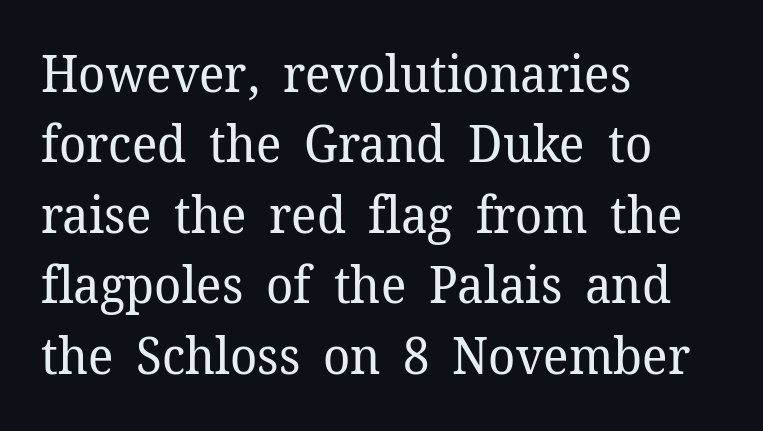
{"serif": "yes", "italic": "no", "bold": "no", "weight": "regular", "width": "normal", "stroke_contrast": "low", "x_height": "medium", "monospaced": "no", "underline": "no", "align": "left", "line_spacing": "normal", "line_spacing_ratio": 1.38, "letter_spacing": "normal", "letter_spacing_em": 0.0, "glyph_px": 51}
